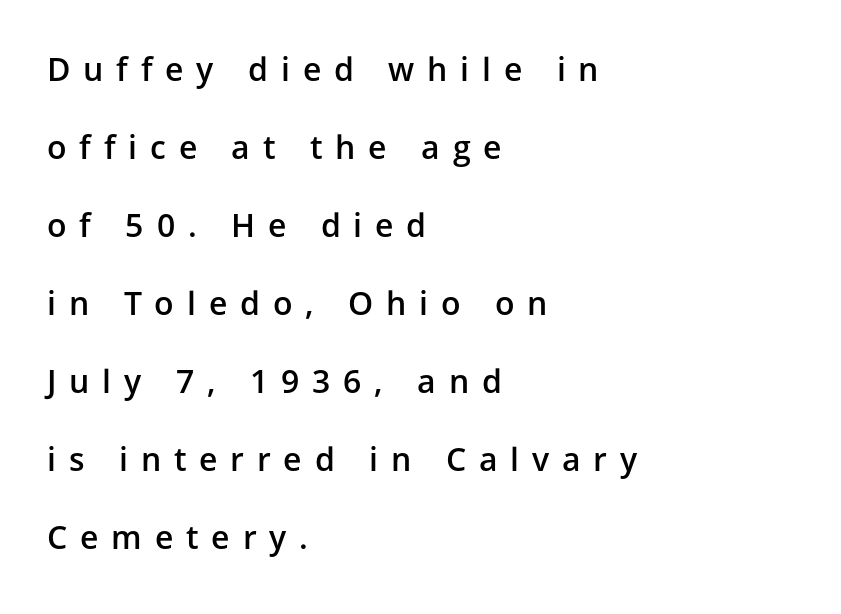
Every character sits straight up, as roman type does. Compared with typical body copy, the letter spacing here is much looser. The rendering uses natural spacing where letterforms have individual widths. The gap between lines stays unmarked. Reading down the column, the eye jumps a long way to each next line. Firm but not heavy-handed strokes: this text is semibold.
